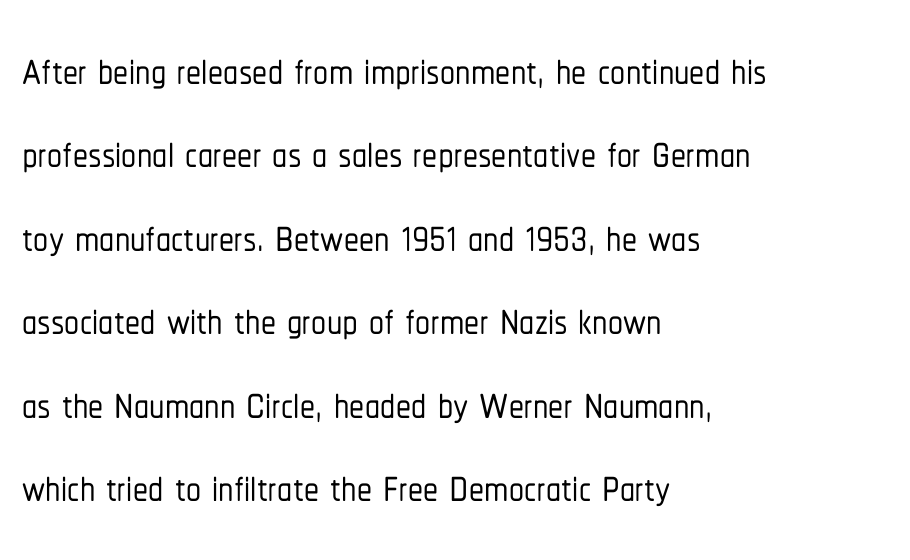
Q: Is the text italic (slanted)? A: No, it is upright.
Q: Is the typeface a serif or a sans-serif typeface? A: Sans-serif.
Q: Is the text underlined? A: No.
Q: How is the paragraph aligned? A: Left-aligned.
Q: Is the spacing between letters normal or unusually wide? A: Normal.
Q: Is the spacing between lines tight, normal or loose? A: Normal.
Q: Width (condensed, normal, or wide)? A: Condensed.
Q: Stroke contrast? A: Low.
Q: x-height? A: Medium.
Q: Monospaced? A: No.
